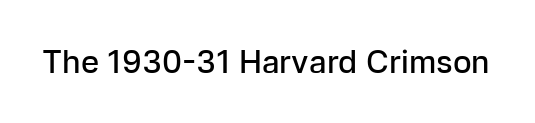
Q: Is the text bold? A: Semi-bold.
Q: Is the text italic (slanted)? A: No, it is upright.
Q: Is the typeface a serif or a sans-serif typeface? A: Sans-serif.
Q: Is the text underlined? A: No.
Q: Is the spacing between letters normal or unusually wide? A: Normal.
Q: Width (condensed, normal, or wide)? A: Normal.
Q: Stroke contrast? A: Low.
Q: x-height? A: Medium.
Q: Monospaced? A: No.
